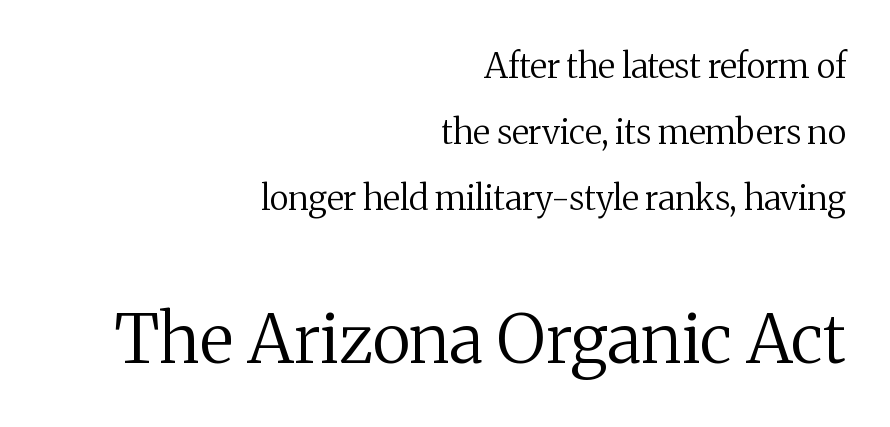
{"serif": "yes", "italic": "no", "bold": "no", "weight": "regular", "width": "normal", "stroke_contrast": "medium", "x_height": "medium", "monospaced": "no", "underline": "no", "align": "right", "line_spacing": "loose", "line_spacing_ratio": 1.94, "letter_spacing": "normal", "letter_spacing_em": 0.0, "larger_block": "second", "size_ratio": 2.0, "glyph_px": 68}
